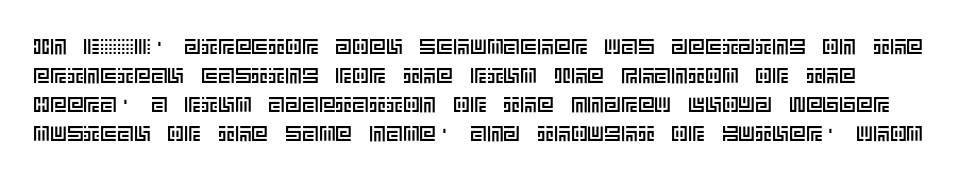
Compared with typical body copy, the letter spacing here is the same. What's the leading like? Ordinary, nothing unusual. This sample uses an upright cut, with every glyph sitting square on the baseline. The foot of each line stays bare and open.
